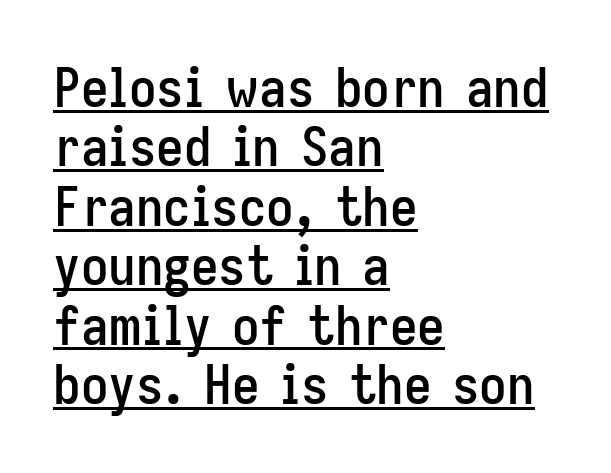
Unlike a traditional serif, this face leaves its strokes unadorned. Each new line begins almost immediately beneath the previous one. Tracking value appears to be zero — textbook default spacing. Spacing verdict: proportional, widths tailored to each character.
